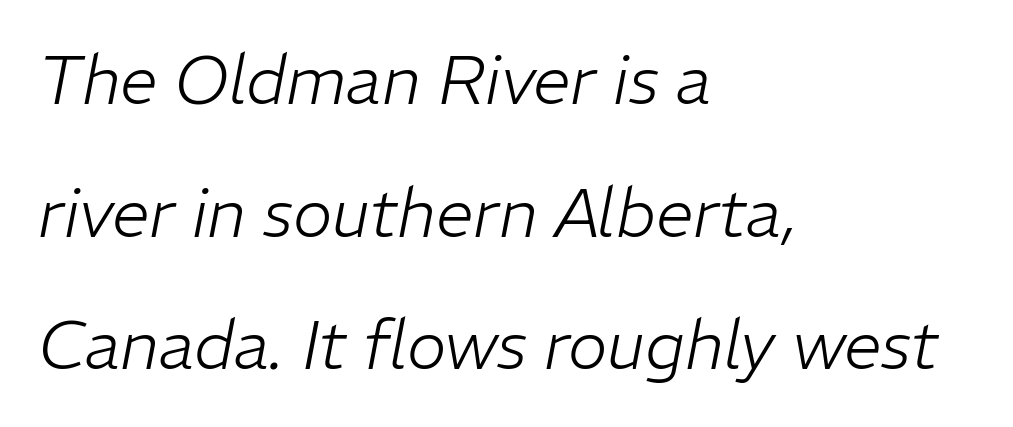
The image shows 67 px light type, italic (leaning right); set left-aligned, loose line spacing (1.98x), normal letter spacing, not underlined; low stroke contrast and a medium x-height.
